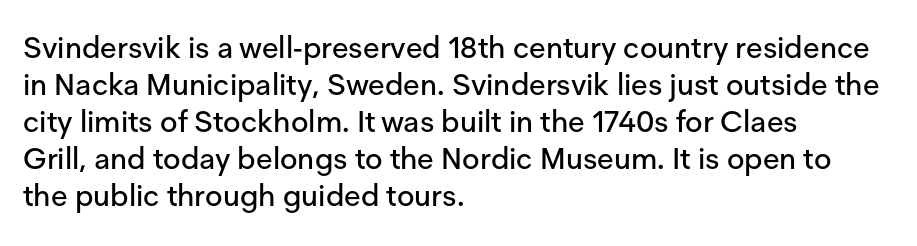
The image shows 30 px sans-serif type, upright; set left-aligned, line spacing 1.23x, normal letter spacing, not underlined; low stroke contrast and a medium x-height.
